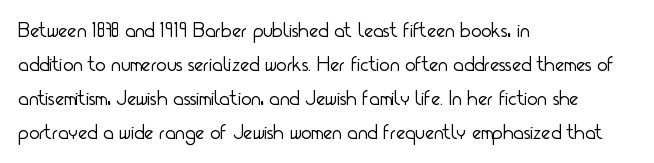
Q: Is the text bold? A: No.
Q: Is the text italic (slanted)? A: No, it is upright.
Q: Is the text underlined? A: No.
Q: How is the paragraph aligned? A: Left-aligned.
Q: Is the spacing between letters normal or unusually wide? A: Normal.
Q: Is the spacing between lines tight, normal or loose? A: Normal.
